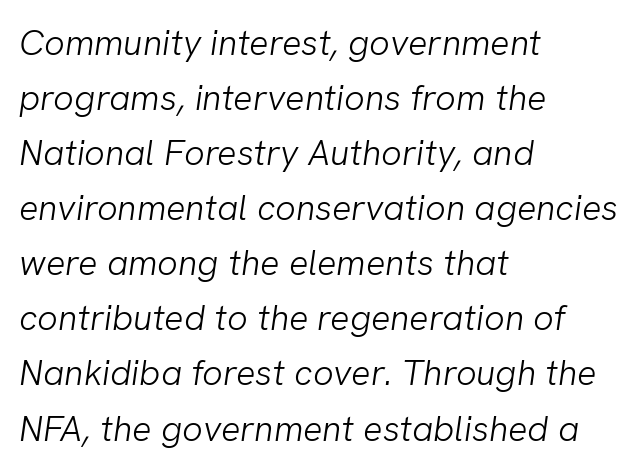
{"serif": "no", "bold": "no", "weight": "light", "width": "normal", "stroke_contrast": "low", "x_height": "medium", "monospaced": "no", "underline": "no", "align": "left", "line_spacing": "normal", "line_spacing_ratio": 1.53, "letter_spacing": "normal", "letter_spacing_em": 0.0, "glyph_px": 36}
